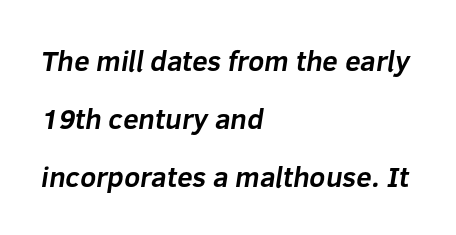
Q: Is the text bold? A: Yes.
Q: Is the typeface a serif or a sans-serif typeface? A: Sans-serif.
Q: Is the text underlined? A: No.
Q: How is the paragraph aligned? A: Left-aligned.
Q: Is the spacing between letters normal or unusually wide? A: Normal.
Q: Is the spacing between lines tight, normal or loose? A: Loose.
Q: Width (condensed, normal, or wide)? A: Normal.
Q: Stroke contrast? A: Low.
Q: x-height? A: Medium.
Q: Monospaced? A: No.
